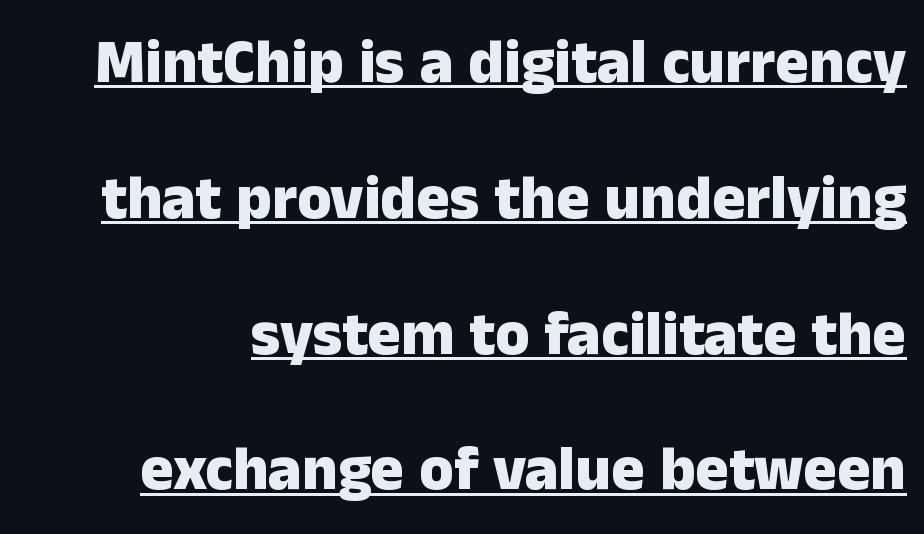
Q: Is the text bold? A: Yes.
Q: Is the text italic (slanted)? A: No, it is upright.
Q: Is the typeface a serif or a sans-serif typeface? A: Sans-serif.
Q: Is the text underlined? A: Yes.
Q: Is the spacing between letters normal or unusually wide? A: Normal.
Q: Is the spacing between lines tight, normal or loose? A: Loose.
Q: Width (condensed, normal, or wide)? A: Normal.
Q: Stroke contrast? A: Low.
Q: x-height? A: Medium.
Q: Monospaced? A: No.
